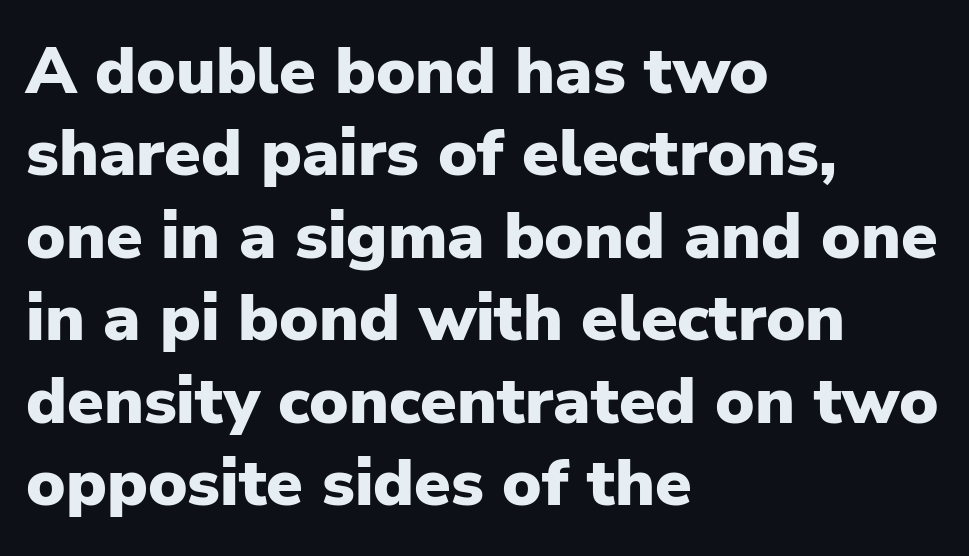
Q: Is the text bold? A: Yes.
Q: Is the text italic (slanted)? A: No, it is upright.
Q: Is the typeface a serif or a sans-serif typeface? A: Sans-serif.
Q: Is the text underlined? A: No.
Q: How is the paragraph aligned? A: Left-aligned.
Q: Is the spacing between letters normal or unusually wide? A: Normal.
Q: Is the spacing between lines tight, normal or loose? A: Normal.
Q: Width (condensed, normal, or wide)? A: Normal.
Q: Stroke contrast? A: Low.
Q: x-height? A: Medium.
Q: Monospaced? A: No.
